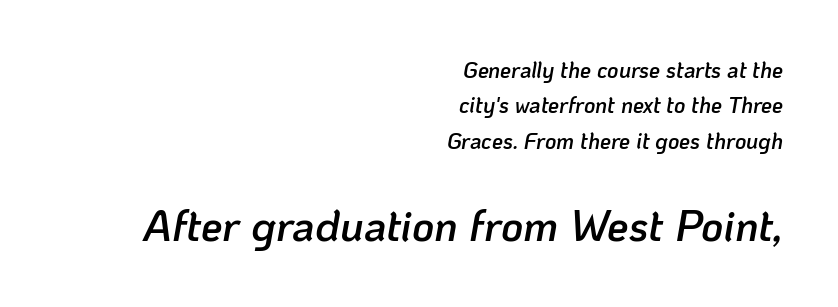
{"italic": "yes", "lean": "right", "slant_degrees": 10, "bold": "semi", "weight": "semibold", "width": "normal", "stroke_contrast": "low", "x_height": "medium", "monospaced": "no", "underline": "no", "align": "right", "line_spacing": "normal", "line_spacing_ratio": 1.61, "letter_spacing": "normal", "letter_spacing_em": 0.0, "larger_block": "second", "size_ratio": 1.95, "glyph_px": 43}
